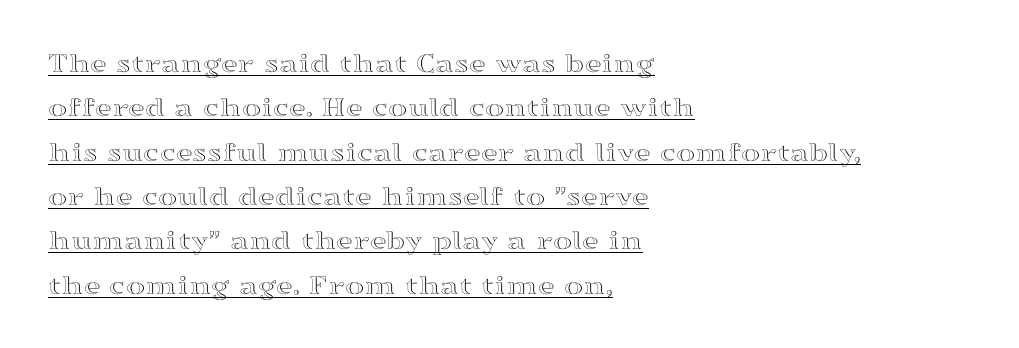
Typeset ragged right — the left edge is the straight one. The designer left line spacing at the default. Do the letters lean? They stand straight. Letter spacing: default.
